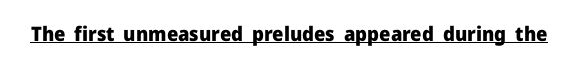
{"italic": "no", "bold": "yes", "underline": "yes", "letter_spacing": "normal", "letter_spacing_em": 0.0, "glyph_px": 20}
